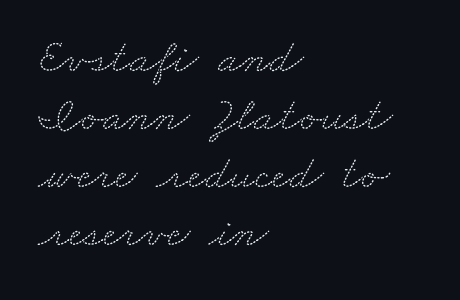
These lines are composed in type with serifs. Look at the tracking — it's just the regular setting, nothing added. Think of a printed novel: that variable character pitch is what you see here. Underline: absent. Left-aligned paragraph, ragged on the right.
